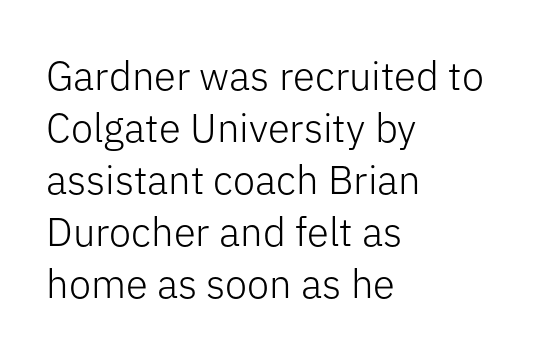
Each word holds together tightly as a unit, with standard inter-letter gaps. You can tell it's not italic because the verticals are truly vertical. Has an underline been added? It has not. Vertically, the passage feels balanced, rows spaced as you'd expect.
